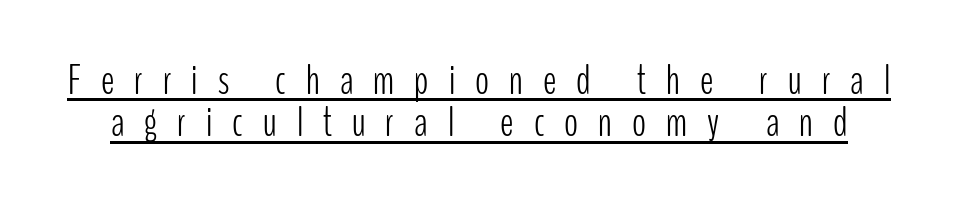
Q: Is the text bold? A: No.
Q: Is the text italic (slanted)? A: No, it is upright.
Q: Is the typeface a serif or a sans-serif typeface? A: Sans-serif.
Q: Is the text underlined? A: Yes.
Q: Is the spacing between letters normal or unusually wide? A: Unusually wide.
Q: Is the spacing between lines tight, normal or loose? A: Tight.
Q: Width (condensed, normal, or wide)? A: Condensed.
Q: Stroke contrast? A: Low.
Q: x-height? A: Medium.
Q: Monospaced? A: No.
